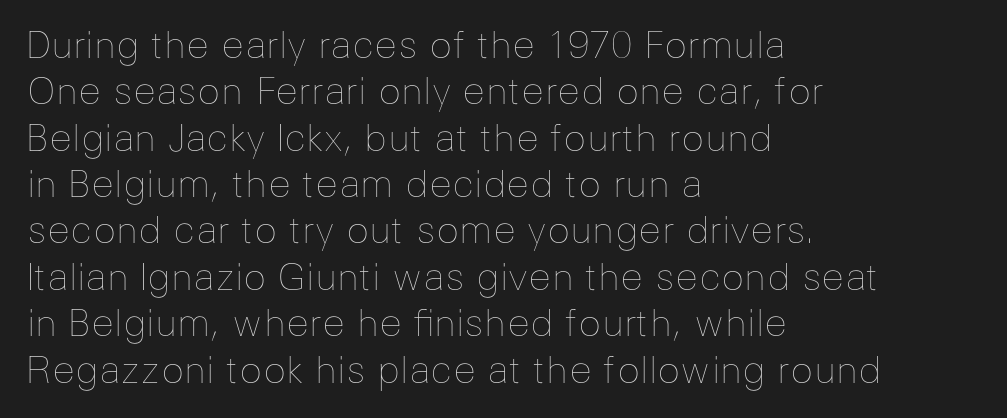
Proportional: the letters do not fall into vertical columns. Just letters on the line, the space beneath them empty. Short note: letters normally spaced. The rendering anchors every line to the left-hand side.
